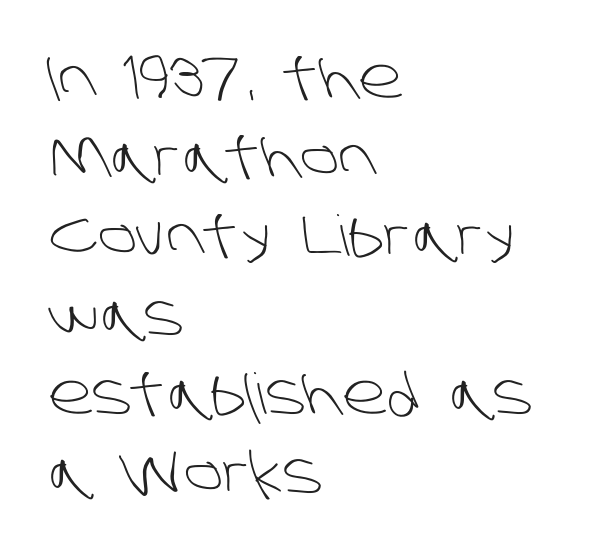
Bare-footed words on every line. The line texture is even and compact thanks to regular tracking. Notice how descenders clear the ascenders below comfortably — that's standard leading. One-word summary of the alignment: left. Nothing sits at the stroke ends, so this counts as sans-serif. Stem width sits at or under what a default text font uses.
